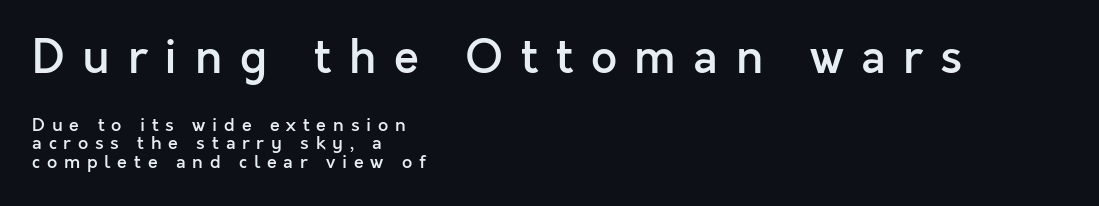
Is this a fixed-width face? No — the glyphs have proportional, varying widths. Summary of weight: moderately heavy, a semibold. Caption: upper text group enlarged, lower text group reduced. Summary of vertical rhythm: compact, with narrow interline spacing.
